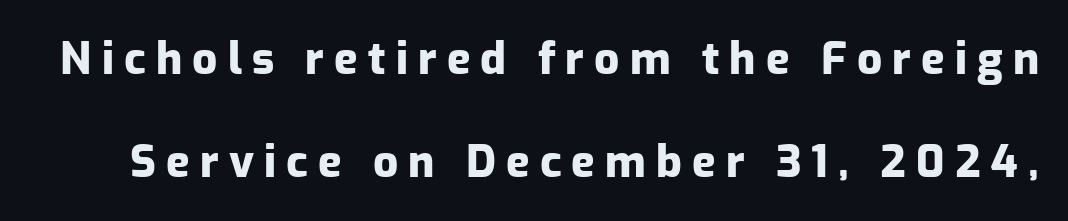
Q: Is the text bold? A: Yes.
Q: Is the text italic (slanted)? A: No, it is upright.
Q: Is the typeface a serif or a sans-serif typeface? A: Sans-serif.
Q: Is the text underlined? A: No.
Q: Is the spacing between letters normal or unusually wide? A: Unusually wide.
Q: Is the spacing between lines tight, normal or loose? A: Loose.
Q: Width (condensed, normal, or wide)? A: Normal.
Q: Stroke contrast? A: Low.
Q: x-height? A: Medium.
Q: Monospaced? A: No.
